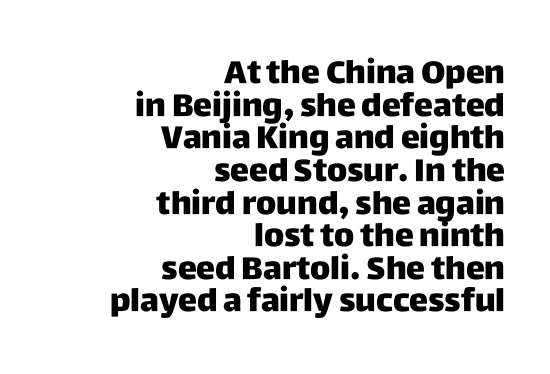
The image shows 32 px sans-serif type, upright; set right-aligned, tight line spacing (1.02x), normal letter spacing, not underlined; low stroke contrast and a large x-height.
